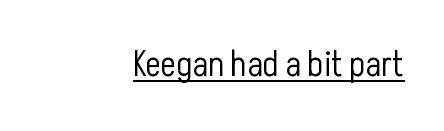
The ragged edge is on the left, which tells us the setting is flush right. Unbolded letterforms with no extra heft. Serifs: no, the terminals of the letterforms are clean. Students, note that the glyphs here touch the page at normal intervals. Designer's note — italics off, roman on.
